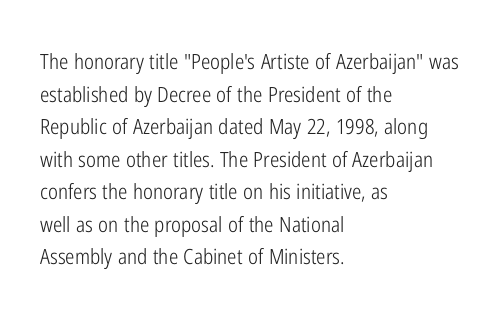
{"italic": "no", "bold": "no", "underline": "no", "align": "left", "line_spacing": "normal", "line_spacing_ratio": 1.55, "letter_spacing": "normal", "letter_spacing_em": 0.0, "glyph_px": 21}
